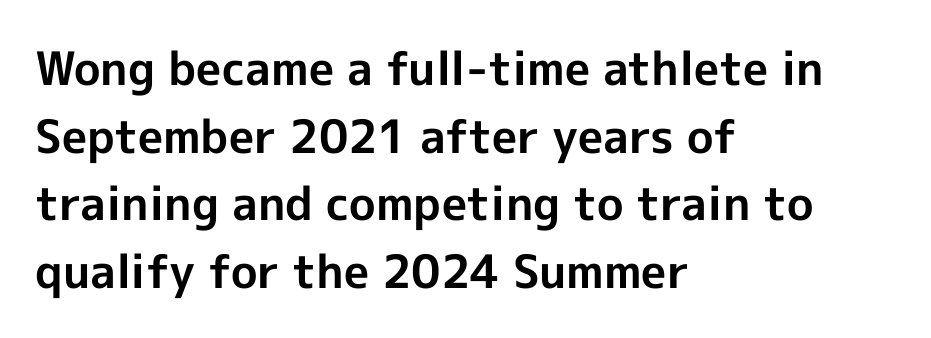
Q: Is the text bold? A: Yes.
Q: Is the text italic (slanted)? A: No, it is upright.
Q: Is the typeface a serif or a sans-serif typeface? A: Sans-serif.
Q: Is the text underlined? A: No.
Q: How is the paragraph aligned? A: Left-aligned.
Q: Is the spacing between letters normal or unusually wide? A: Normal.
Q: Is the spacing between lines tight, normal or loose? A: Normal.
Q: Width (condensed, normal, or wide)? A: Normal.
Q: x-height? A: Medium.
Q: Monospaced? A: No.
